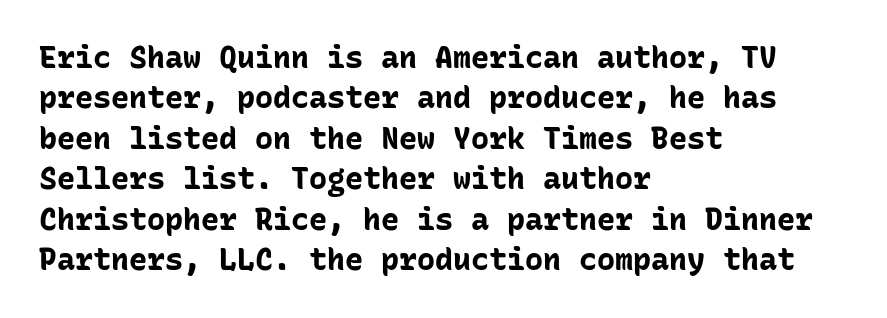
The image shows 30 px bold sans-serif type, upright, monospaced; set left-aligned, normal line spacing (1.35x), normal letter spacing, not underlined; low stroke contrast and a medium x-height.
